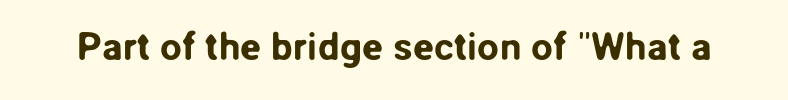
Q: Is the text italic (slanted)? A: No, it is upright.
Q: Is the typeface a serif or a sans-serif typeface? A: Sans-serif.
Q: Is the text underlined? A: No.
Q: Is the spacing between letters normal or unusually wide? A: Normal.
Q: Width (condensed, normal, or wide)? A: Normal.
Q: Stroke contrast? A: Low.
Q: x-height? A: Medium.
Q: Monospaced? A: No.
